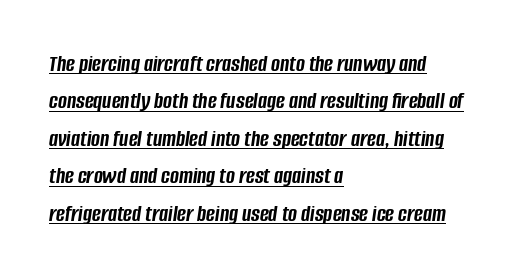
{"italic": "yes", "lean": "right", "slant_degrees": 8, "bold": "yes", "underline": "yes", "align": "left", "line_spacing": "normal", "line_spacing_ratio": 1.56, "letter_spacing": "normal", "letter_spacing_em": 0.0, "glyph_px": 24}
